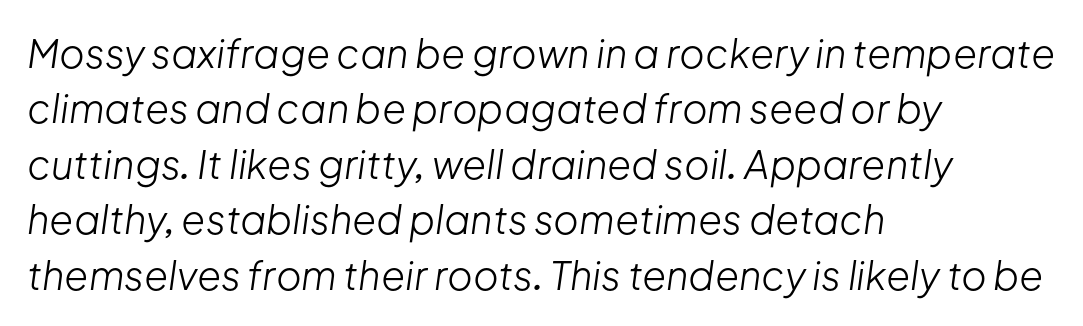
{"italic": "yes", "lean": "right", "slant_degrees": 8, "bold": "no", "weight": "light", "width": "normal", "stroke_contrast": "low", "x_height": "medium", "monospaced": "no", "underline": "no", "align": "left", "line_spacing": "normal", "line_spacing_ratio": 1.42, "letter_spacing": "normal", "letter_spacing_em": 0.0, "glyph_px": 39}
